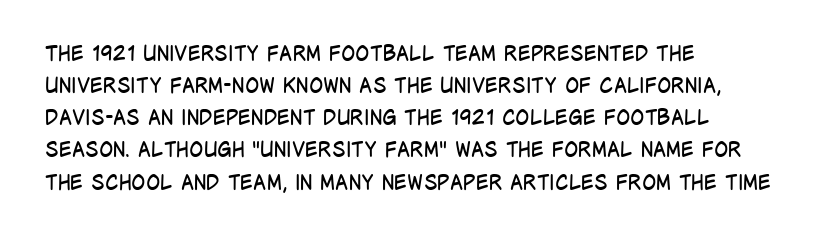
Is the block centered? No — it sits flush against the left margin. Honestly, the row spacing looks completely unremarkable. Check under the words: just untouched page. Ascenders rise straight up at ninety degrees. Nobody touched the tracking dial on this one.
